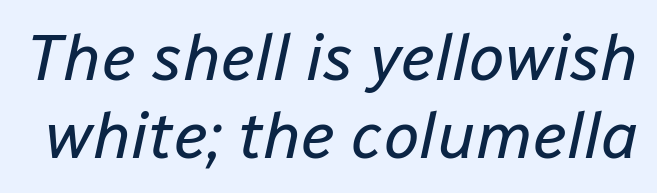
The image shows 65 px regular-weight type, italic (leaning right); set line spacing 1.2x, normal letter spacing, not underlined; low stroke contrast and a medium x-height.
